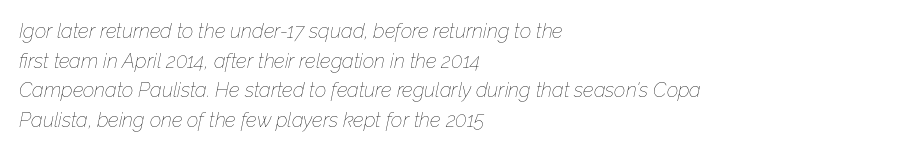
The image shows 20 px text type, italic (leaning right); set left-aligned, normal line spacing (1.48x), normal letter spacing, not underlined.
